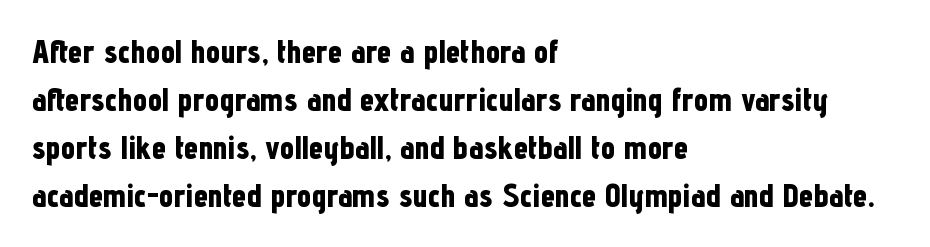
{"serif": "no", "italic": "no", "bold": "yes", "weight": "bold", "width": "condensed", "stroke_contrast": "low", "x_height": "medium", "monospaced": "no", "underline": "no", "align": "left", "line_spacing": "normal", "line_spacing_ratio": 1.5, "letter_spacing": "normal", "letter_spacing_em": 0.0, "glyph_px": 32}
